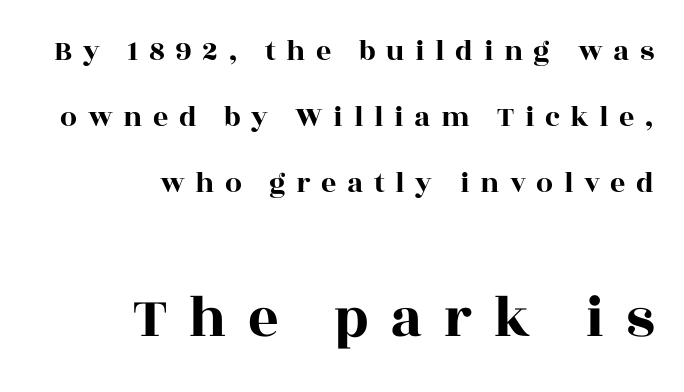
{"serif": "yes", "italic": "no", "width": "wide", "x_height": "large", "monospaced": "no", "underline": "no", "align": "right", "line_spacing": "loose", "line_spacing_ratio": 2.2, "letter_spacing": "wide", "letter_spacing_em": 0.35, "larger_block": "second", "size_ratio": 2.0, "glyph_px": 60}
